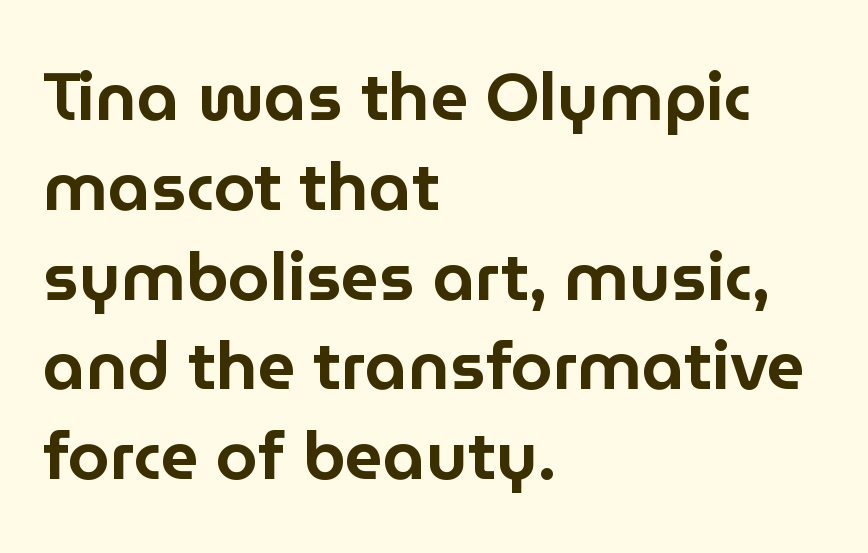
{"serif": "no", "italic": "no", "width": "normal", "stroke_contrast": "low", "x_height": "medium", "monospaced": "no", "underline": "no", "align": "left", "line_spacing": "normal", "line_spacing_ratio": 1.34, "letter_spacing": "normal", "letter_spacing_em": 0.0, "glyph_px": 67}
